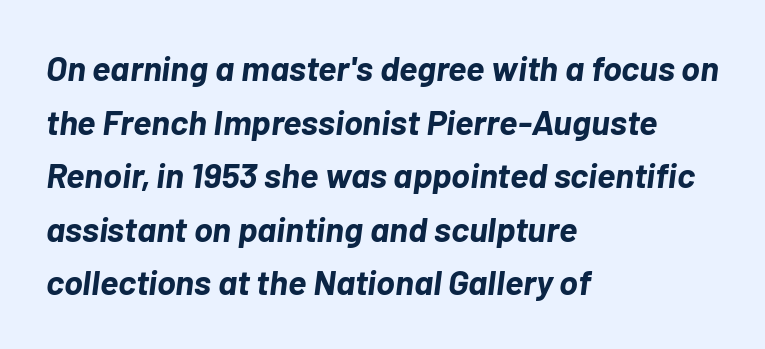
{"italic": "yes", "lean": "right", "slant_degrees": 7, "bold": "yes", "weight": "bold", "width": "normal", "stroke_contrast": "low", "x_height": "medium", "monospaced": "no", "underline": "no", "align": "left", "line_spacing": "normal", "line_spacing_ratio": 1.53, "letter_spacing": "normal", "letter_spacing_em": 0.0, "glyph_px": 35}
